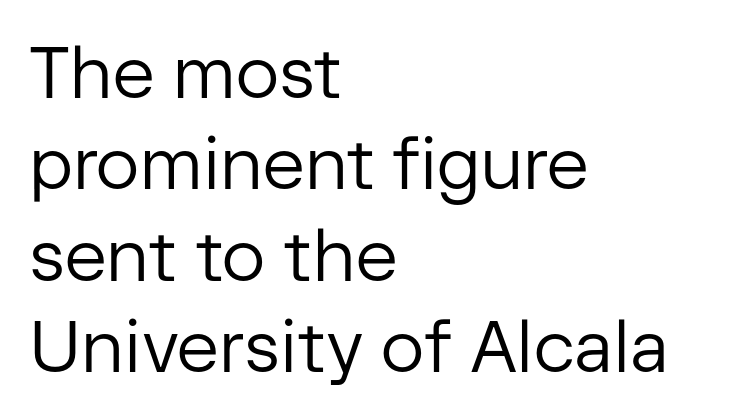
The image shows 72 px regular-weight sans-serif type, upright; set left-aligned, normal line spacing (1.27x), normal letter spacing, not underlined; low stroke contrast and a medium x-height.
